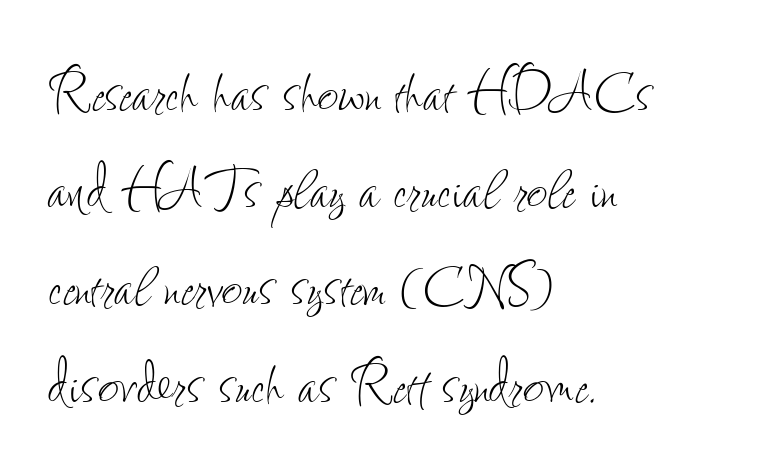
{"bold": "no", "weight": "thin", "width": "condensed", "stroke_contrast": "low", "x_height": "small", "monospaced": "no", "underline": "no", "align": "left", "line_spacing": "normal", "line_spacing_ratio": 1.35, "letter_spacing": "normal", "letter_spacing_em": 0.0, "glyph_px": 72}
